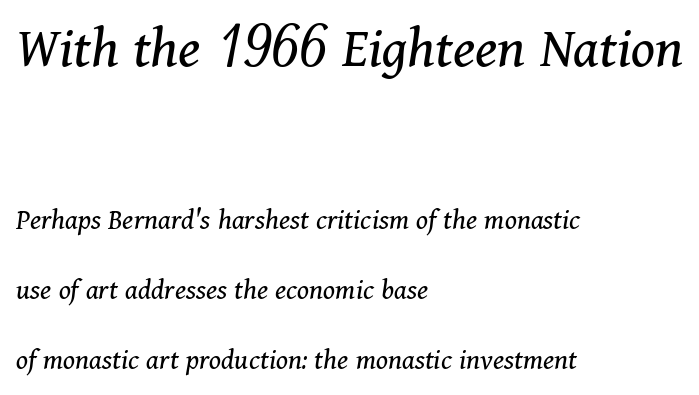
The vertical gap from one line to the next is large. It's the slanting kind of type. A classic flush-left, rag-right setting is used for this passage. Varying glyph widths throughout — classic text-font behaviour.
